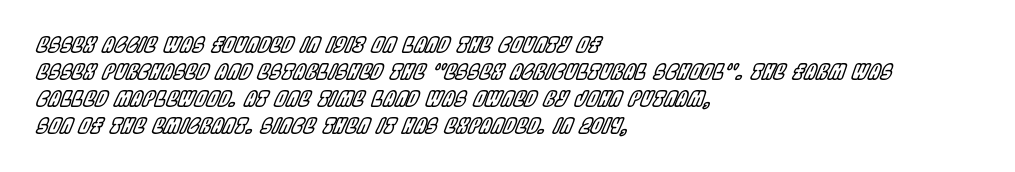
The line texture is even and compact thanks to regular tracking. Decoration check: the copy has no underline. The axis of the letterforms is tilted away from vertical. Honestly, the row spacing looks completely unremarkable. These lines are set flush left with a ragged right edge.
